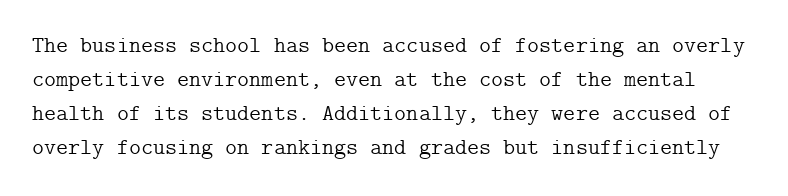
Q: Is the text bold? A: No.
Q: Is the text italic (slanted)? A: No, it is upright.
Q: Is the text underlined? A: No.
Q: Is the spacing between letters normal or unusually wide? A: Normal.
Q: Is the spacing between lines tight, normal or loose? A: Normal.
